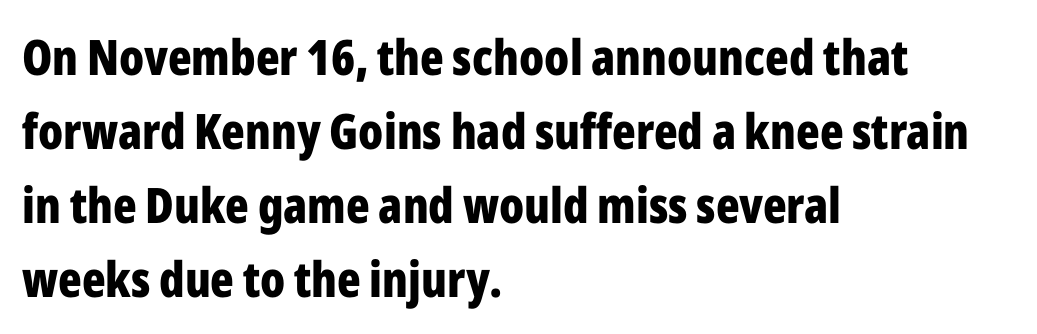
Q: Is the text bold? A: Yes.
Q: Is the text italic (slanted)? A: No, it is upright.
Q: Is the typeface a serif or a sans-serif typeface? A: Sans-serif.
Q: Is the text underlined? A: No.
Q: How is the paragraph aligned? A: Left-aligned.
Q: Is the spacing between letters normal or unusually wide? A: Normal.
Q: Is the spacing between lines tight, normal or loose? A: Normal.
Q: Width (condensed, normal, or wide)? A: Condensed.
Q: Stroke contrast? A: Low.
Q: x-height? A: Medium.
Q: Monospaced? A: No.
